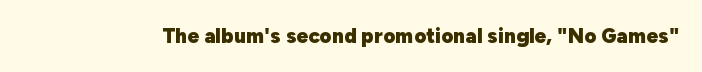
The letterforms sit shoulder to shoulder at normal distance. These lines were composed using upright roman letters. Check the space under the baseline: it is left empty. The sample has been set heavy, in full bold.
